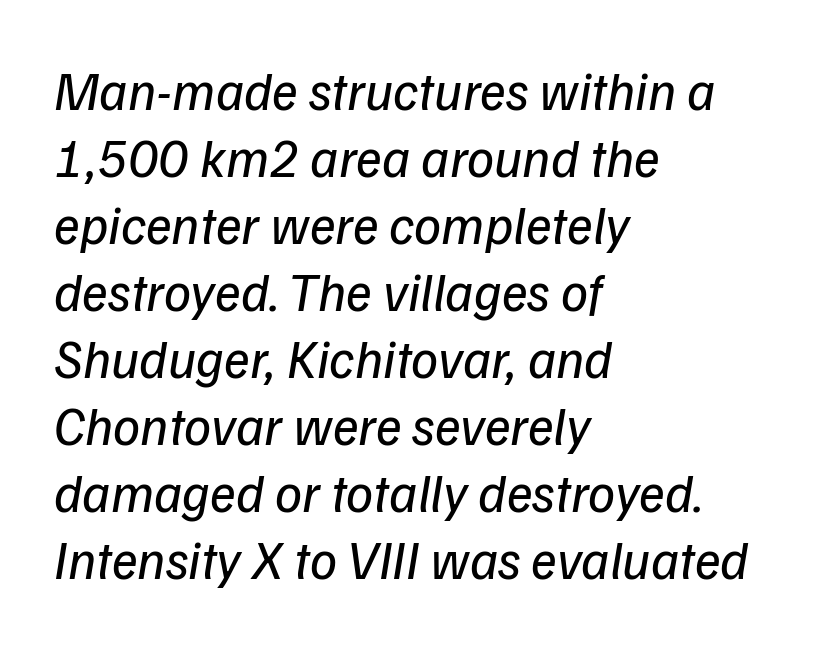
The image shows 54 px regular-weight sans-serif type; set left-aligned, line spacing 1.24x, normal letter spacing, not underlined; low stroke contrast and a medium x-height.
